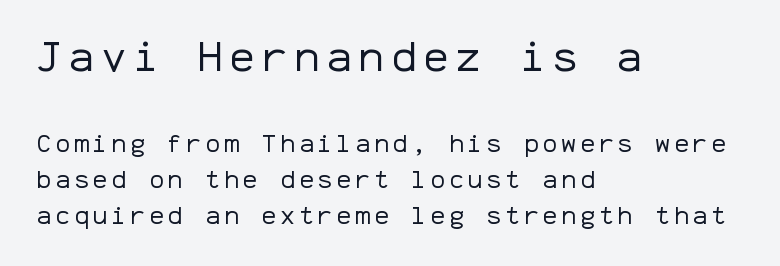
Q: Is the text bold? A: No.
Q: Is the text italic (slanted)? A: No, it is upright.
Q: Is the typeface a serif or a sans-serif typeface? A: Sans-serif.
Q: Is the text underlined? A: No.
Q: How is the paragraph aligned? A: Left-aligned.
Q: Is the spacing between lines tight, normal or loose? A: Normal.
Q: Which block of text is set in a larger size, the first (top) or the second (bottom)? A: The first (top) one.
Q: Width (condensed, normal, or wide)? A: Normal.
Q: Stroke contrast? A: Low.
Q: x-height? A: Medium.
Q: Monospaced? A: Yes.
